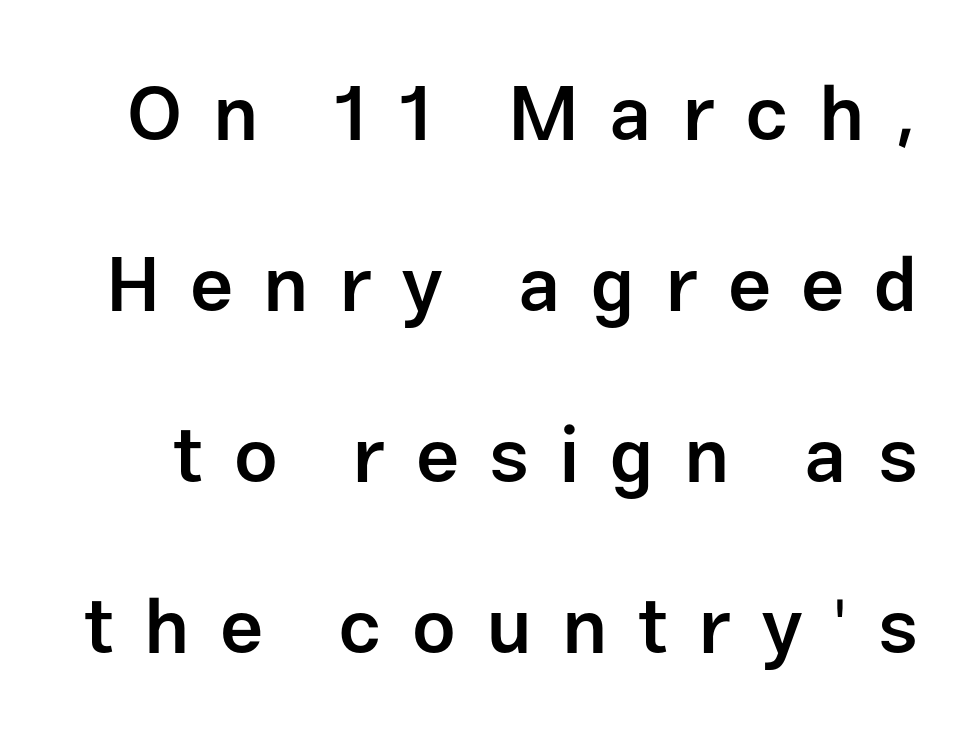
Nobody drew a line under any word here. The letters advance in unequal steps, a hallmark of proportional type. Horizontal bands of white between lines are thick stripes. Someone cranked the tracking dial way up on this one. The font is running at a semibold setting, under full bold.
